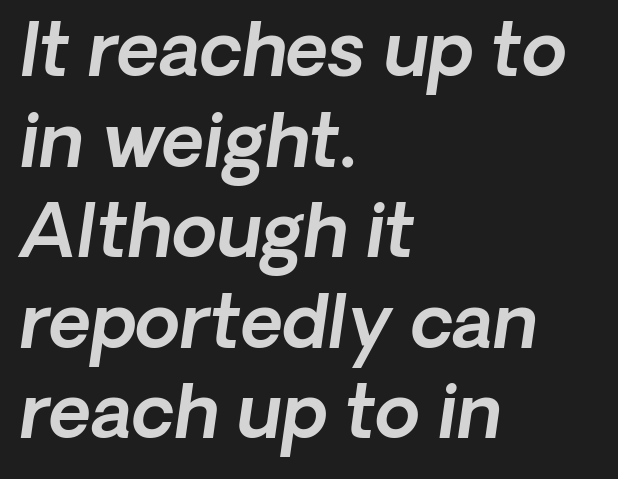
Q: Is the typeface a serif or a sans-serif typeface? A: Sans-serif.
Q: Is the text underlined? A: No.
Q: How is the paragraph aligned? A: Left-aligned.
Q: Is the spacing between letters normal or unusually wide? A: Normal.
Q: Width (condensed, normal, or wide)? A: Normal.
Q: x-height? A: Medium.
Q: Monospaced? A: No.
